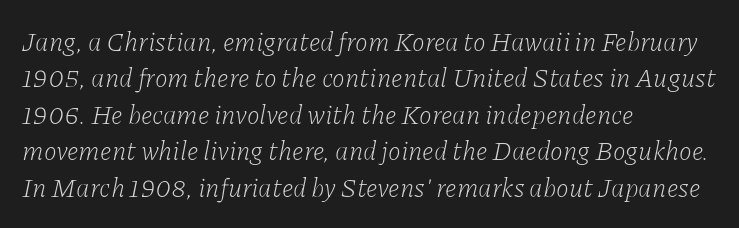
{"italic": "yes", "lean": "right", "slant_degrees": 11, "bold": "no", "underline": "no", "align": "left", "line_spacing": "normal", "line_spacing_ratio": 1.4, "letter_spacing": "normal", "letter_spacing_em": 0.0, "glyph_px": 26}
